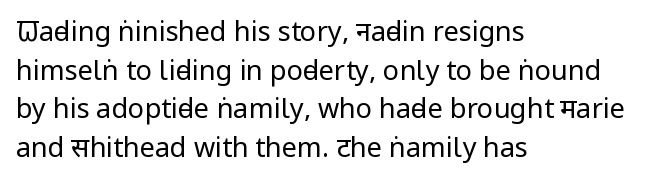
Q: Is the text bold? A: No.
Q: Is the text italic (slanted)? A: No, it is upright.
Q: Is the text underlined? A: No.
Q: How is the paragraph aligned? A: Left-aligned.
Q: Is the spacing between letters normal or unusually wide? A: Normal.
Q: Is the spacing between lines tight, normal or loose? A: Normal.
